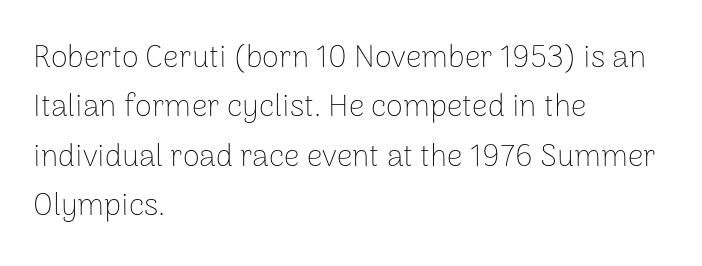
The image shows 31 px thin sans-serif type, upright; set left-aligned, normal line spacing (1.59x), normal letter spacing, not underlined; low stroke contrast and a medium x-height.
